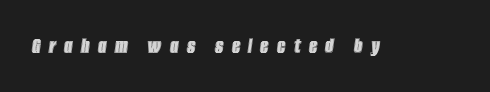
The image shows 23 px text type, italic (leaning right); set unusually wide letter spacing (+0.36 em), not underlined.
